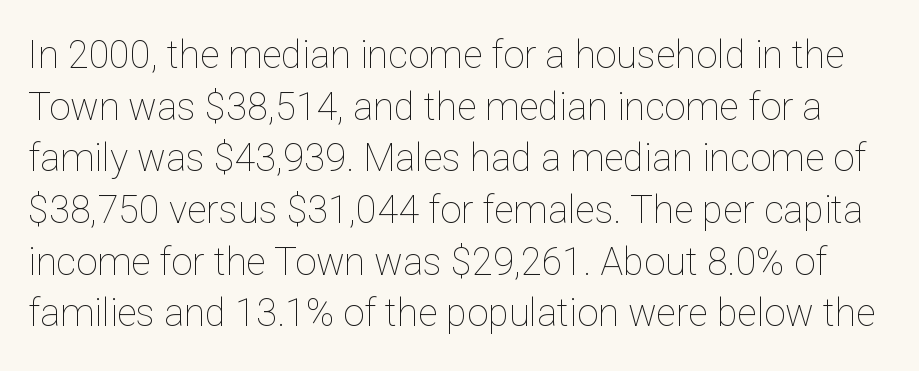
{"italic": "no", "bold": "no", "weight": "thin", "width": "normal", "stroke_contrast": "low", "x_height": "medium", "monospaced": "no", "underline": "no", "line_spacing": "normal", "line_spacing_ratio": 1.36, "letter_spacing": "normal", "letter_spacing_em": 0.0, "glyph_px": 38}
